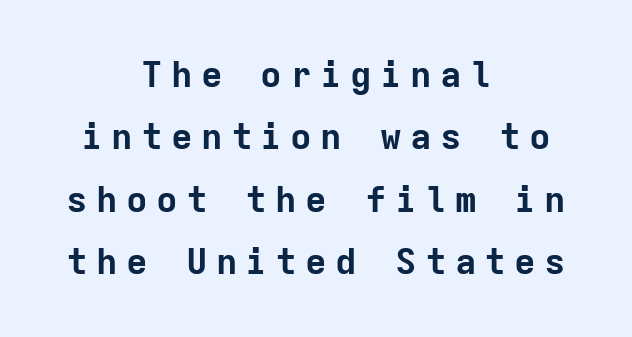
Letters rest on an invisible, unmarked baseline. Is the type bold? Yes — the strokes are clearly thick and heavy. The letters march in equal steps, a hallmark of fixed-pitch type. Look at the bottom of the vertical strokes: they stop flat, with no serifs. Which margin do the lines hug? Neither — every line sits in the middle. The passage shown has open, widely tracked lettering throughout.
